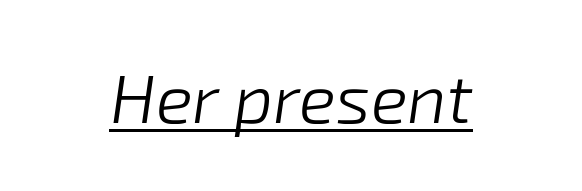
Q: Is the text bold? A: No.
Q: Is the text italic (slanted)? A: Yes, it leans right by about 8 degrees.
Q: Is the text underlined? A: Yes.
Q: Is the spacing between letters normal or unusually wide? A: Normal.
Q: Width (condensed, normal, or wide)? A: Normal.
Q: Stroke contrast? A: Low.
Q: x-height? A: Medium.
Q: Monospaced? A: No.
